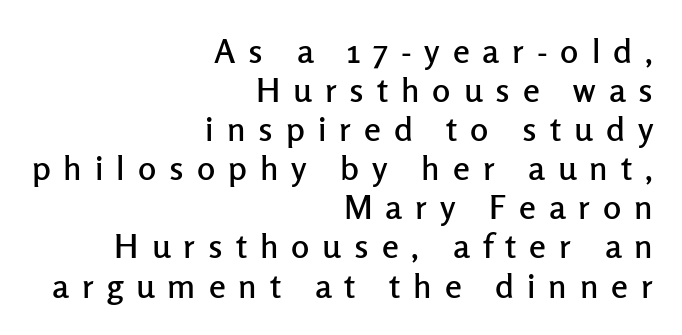
The image shows 34 px sans-serif type, upright; set right-aligned, tight line spacing (1.15x), unusually wide letter spacing (+0.38 em), not underlined; low stroke contrast and a medium x-height.
